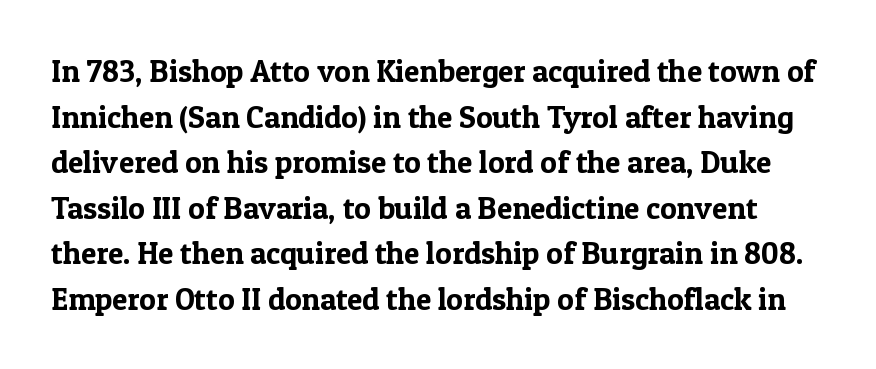
The image shows 31 px serif type, upright; set normal line spacing (1.47x), normal letter spacing, not underlined; a medium x-height.
